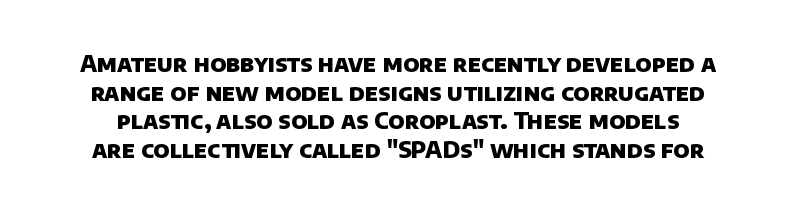
Stroke thickness is high; the sample reads as a true bold. This sample uses plain, unmodified letter spacing. Successive baselines arrive at the customary interval. Check under the words: just untouched page.
